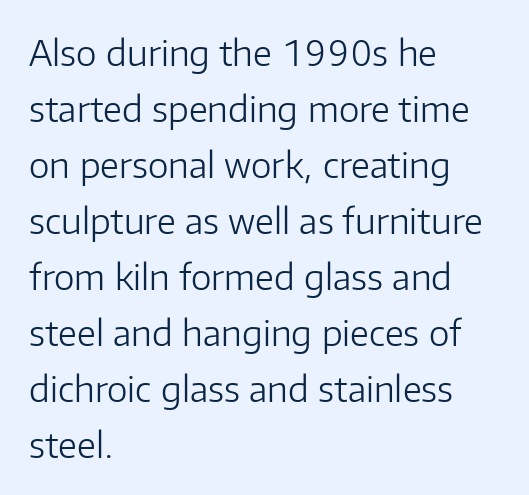
{"serif": "no", "italic": "no", "bold": "no", "weight": "light", "width": "normal", "stroke_contrast": "low", "x_height": "medium", "monospaced": "no", "underline": "no", "align": "left", "line_spacing": "normal", "line_spacing_ratio": 1.6, "letter_spacing": "normal", "letter_spacing_em": 0.0, "glyph_px": 35}
